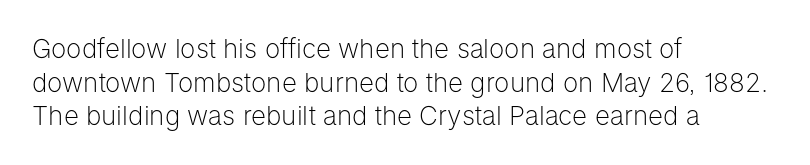
{"italic": "no", "bold": "no", "underline": "no", "align": "left", "line_spacing": "normal", "line_spacing_ratio": 1.29, "letter_spacing": "normal", "letter_spacing_em": 0.0, "glyph_px": 26}
